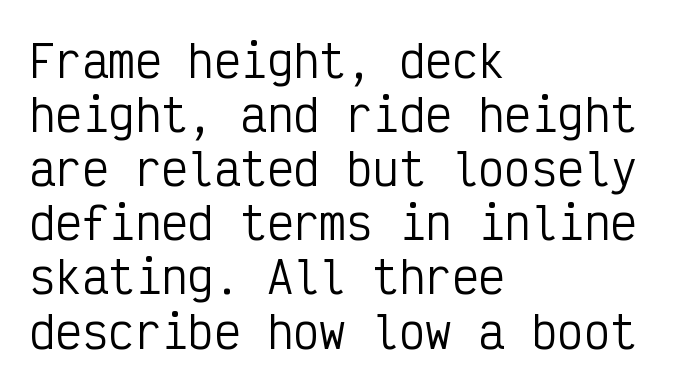
The face used here is a sans, in the tradition of grotesques and geometrics. The specimen omits any rule beneath the text block's lines. This rendering leaves character spacing at its baseline value. Heft: none added — not bold.
